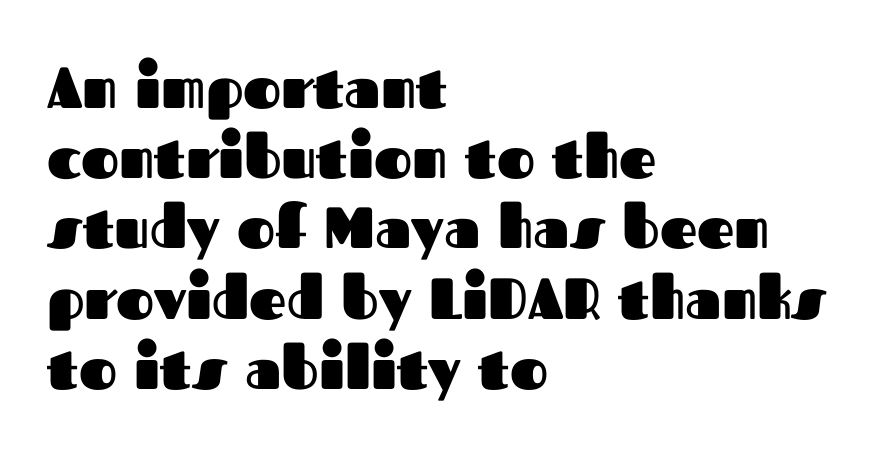
{"serif": "no", "italic": "no", "bold": "yes", "weight": "heavy", "width": "normal", "stroke_contrast": "medium", "x_height": "medium", "monospaced": "no", "underline": "no", "align": "left", "line_spacing_ratio": 1.21, "letter_spacing": "normal", "letter_spacing_em": 0.0, "glyph_px": 58}
